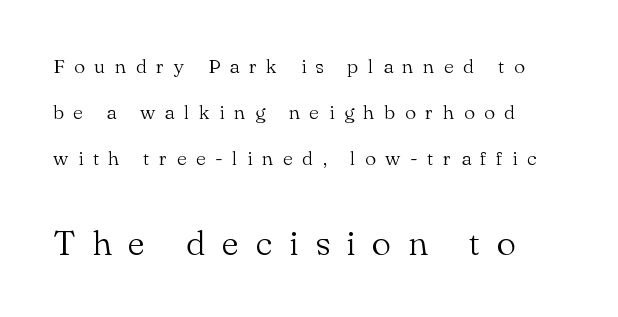
The image shows 35 px light serif type, upright; set loose line spacing (2.31x), unusually wide letter spacing (+0.47 em), not underlined; the second (bottom) block is 1.75x larger; medium stroke contrast and a small x-height.
